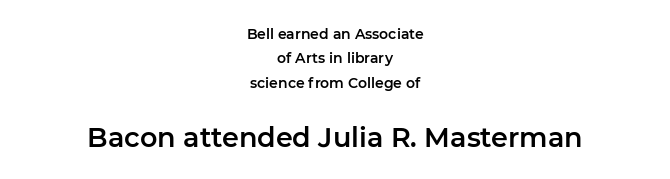
Q: Is the text italic (slanted)? A: No, it is upright.
Q: Is the text underlined? A: No.
Q: How is the paragraph aligned? A: Centered.
Q: Is the spacing between letters normal or unusually wide? A: Normal.
Q: Which block of text is set in a larger size, the first (top) or the second (bottom)? A: The second (bottom) one.
